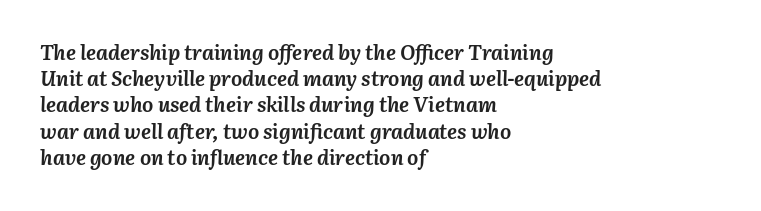
{"italic": "yes", "lean": "right", "slant_degrees": 3, "bold": "yes", "underline": "no", "align": "left", "line_spacing": "normal", "line_spacing_ratio": 1.25, "letter_spacing": "normal", "letter_spacing_em": 0.0, "glyph_px": 21}
